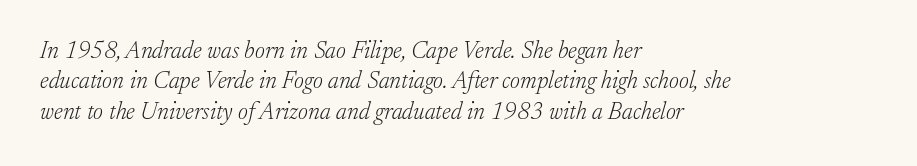
The image shows 24 px text type, italic (leaning right); set left-aligned, normal line spacing (1.27x), normal letter spacing, not underlined.
